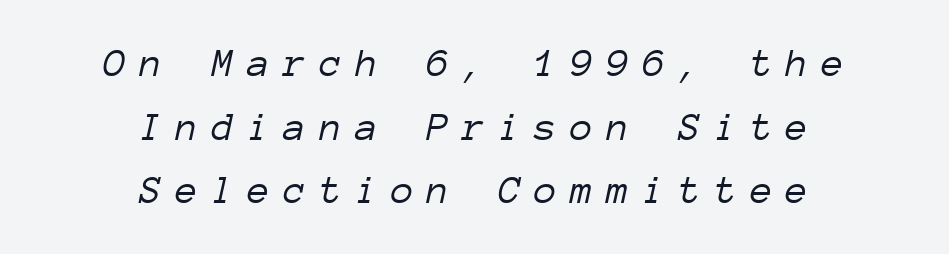
{"italic": "yes", "lean": "right", "slant_degrees": 12, "bold": "no", "weight": "light", "width": "normal", "stroke_contrast": "low", "x_height": "medium", "monospaced": "yes", "underline": "no", "align": "center", "line_spacing": "normal", "line_spacing_ratio": 1.55, "letter_spacing": "wide", "letter_spacing_em": 0.33, "glyph_px": 41}
